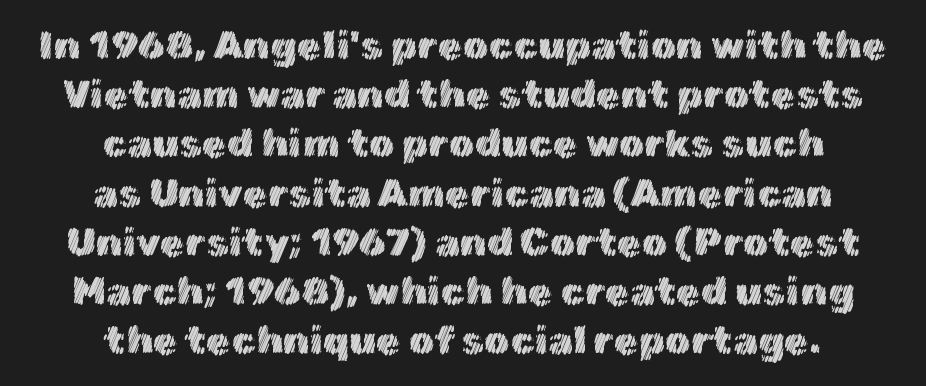
The image shows 40 px text type, upright; set centered, line spacing 1.23x, normal letter spacing, not underlined; a medium x-height.
